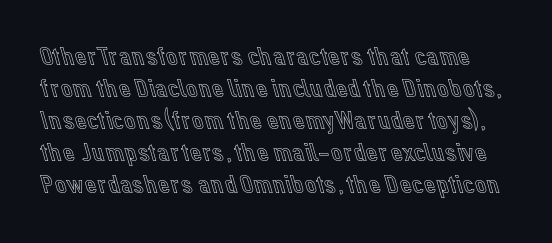
The image shows 26 px text type; set line spacing 1.23x, normal letter spacing, not underlined.
